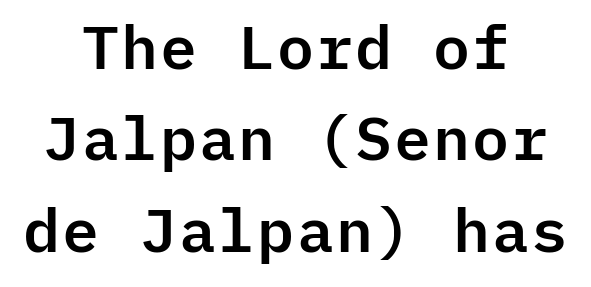
{"serif": "no", "italic": "no", "width": "normal", "stroke_contrast": "low", "x_height": "medium", "monospaced": "yes", "underline": "no", "align": "center", "line_spacing": "normal", "line_spacing_ratio": 1.5, "letter_spacing": "normal", "letter_spacing_em": 0.0, "glyph_px": 61}
